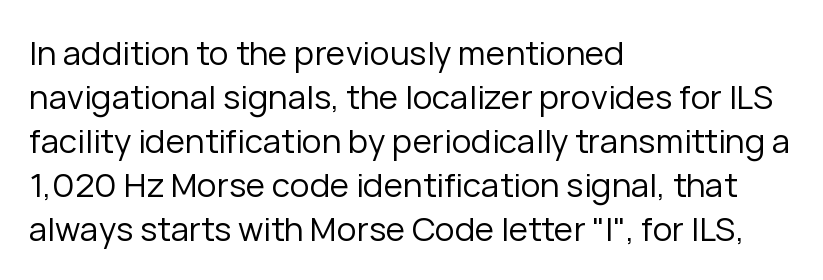
The letters carry no serifs — their stems end cleanly without finishing strokes. The paragraph has a hard left edge and a soft right edge. Is this a fixed-width face? No — the glyphs have proportional, varying widths. Notice how descenders clear the ascenders below comfortably — that's standard leading. The cut favours lightness, reaching ordinary text weight at its darkest. The type is set solid horizontally, with unmodified tracking.
